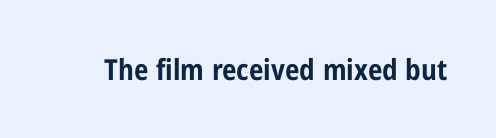
Q: Is the text bold? A: Yes.
Q: Is the text italic (slanted)? A: No, it is upright.
Q: Is the typeface a serif or a sans-serif typeface? A: Sans-serif.
Q: Is the text underlined? A: No.
Q: Is the spacing between letters normal or unusually wide? A: Normal.
Q: Width (condensed, normal, or wide)? A: Condensed.
Q: Stroke contrast? A: Low.
Q: x-height? A: Medium.
Q: Monospaced? A: No.
